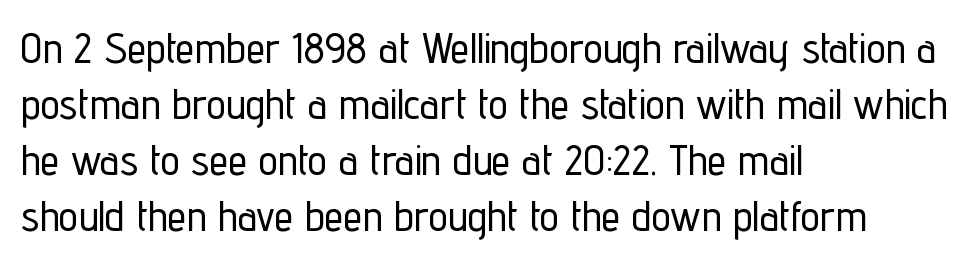
{"serif": "no", "italic": "no", "width": "condensed", "stroke_contrast": "low", "x_height": "medium", "monospaced": "no", "underline": "no", "align": "left", "line_spacing": "normal", "line_spacing_ratio": 1.3, "letter_spacing": "normal", "letter_spacing_em": 0.0, "glyph_px": 43}
